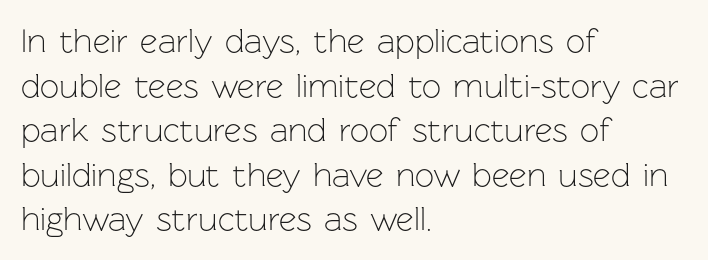
Honestly, there is no underline to notice here at all. A typesetter would label this face a sans. Honestly, the row spacing looks completely unremarkable. Think of a printed novel: that variable character pitch is what you see here. This rendering uses left alignment, leaving the right contour irregular. Counters stay open thanks to moderate or lighter strokes.
